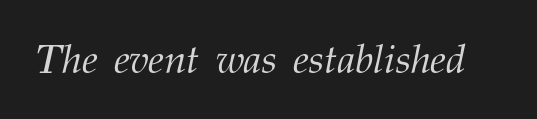
The passage shown is not bold in any degree. You could call the tracking neutral — neither tight nor loose. Posture: slanted. The designer went with a serif here, giving each stem small feet. The words here are not underlined. The face used here is proportionally spaced, like ordinary book or web type.
